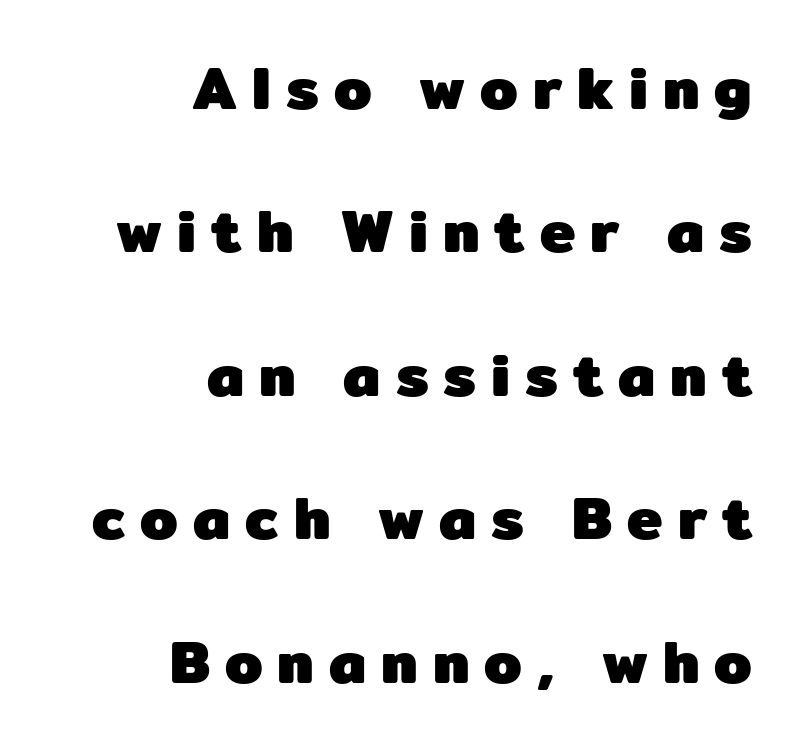
Q: Is the text bold? A: Yes.
Q: Is the text italic (slanted)? A: No, it is upright.
Q: Is the typeface a serif or a sans-serif typeface? A: Sans-serif.
Q: Is the text underlined? A: No.
Q: How is the paragraph aligned? A: Right-aligned.
Q: Is the spacing between letters normal or unusually wide? A: Unusually wide.
Q: Is the spacing between lines tight, normal or loose? A: Loose.
Q: Width (condensed, normal, or wide)? A: Normal.
Q: Stroke contrast? A: Low.
Q: x-height? A: Medium.
Q: Monospaced? A: No.
